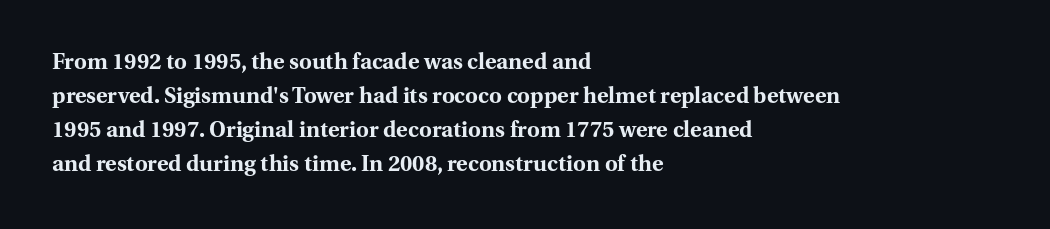
Q: Is the text bold? A: Yes.
Q: Is the text italic (slanted)? A: No, it is upright.
Q: Is the text underlined? A: No.
Q: How is the paragraph aligned? A: Left-aligned.
Q: Is the spacing between letters normal or unusually wide? A: Normal.
Q: Is the spacing between lines tight, normal or loose? A: Normal.
